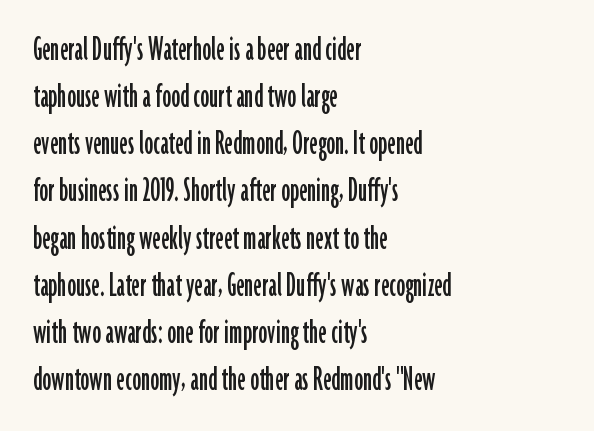
{"serif": "no", "italic": "no", "width": "condensed", "stroke_contrast": "low", "x_height": "medium", "monospaced": "no", "underline": "no", "align": "left", "line_spacing": "normal", "line_spacing_ratio": 1.31, "letter_spacing": "normal", "letter_spacing_em": 0.0, "glyph_px": 36}
